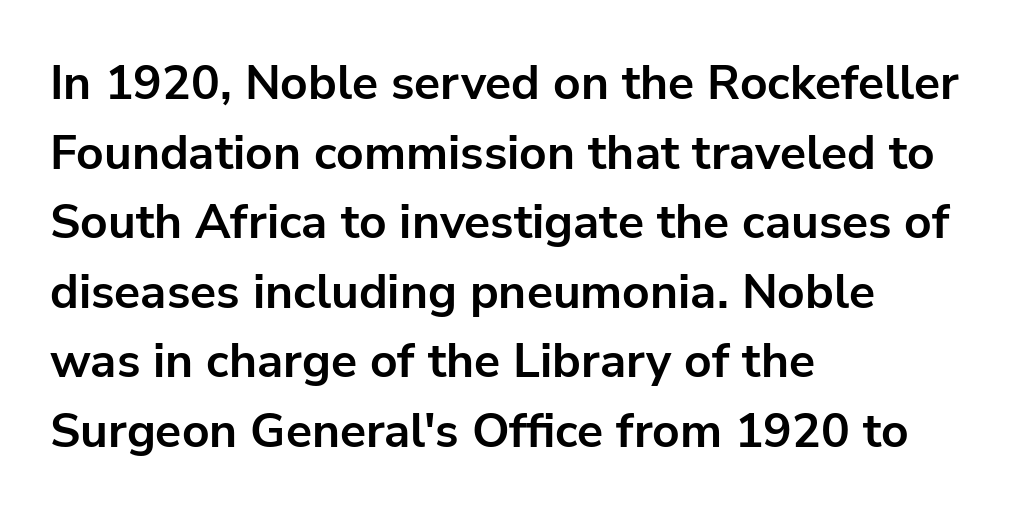
All the whitespace from short lines collects on the right. Is this a fixed-width face? No — the glyphs have proportional, varying widths. The designer left line spacing at the default. The glyphs are unaccompanied by any horizontal stroke below them. The passage shown is typeset with a sans-serif family. Each word holds together tightly as a unit, with standard inter-letter gaps.
